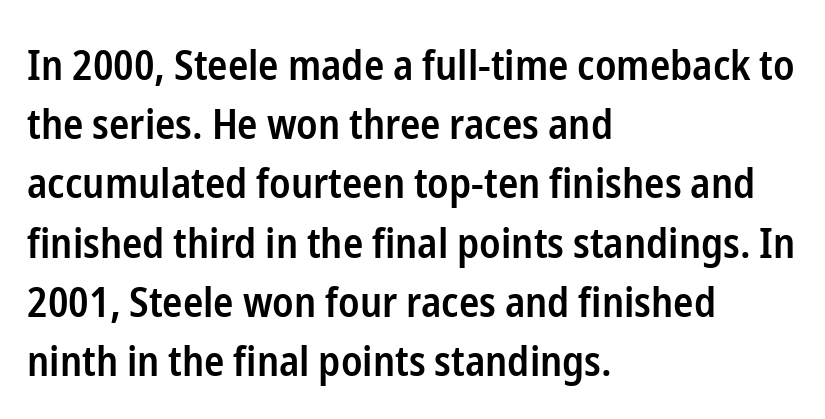
This is roman type, the default non-slanted kind. This sample is left-justified, so line endings fall wherever the words run out. The line-height multiplier appears to be the usual default. No feet cap the strokes, marking this as sans-serif type. Does extra space separate the letters? No, they use regular spacing. The passage shown is not underscored anywhere.
